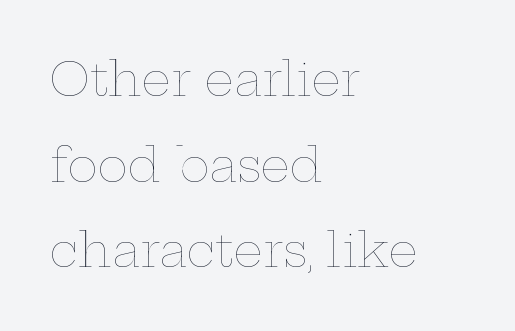
{"italic": "no", "bold": "no", "weight": "thin", "width": "wide", "stroke_contrast": "low", "x_height": "medium", "monospaced": "no", "underline": "no", "align": "left", "line_spacing_ratio": 1.86, "letter_spacing": "normal", "letter_spacing_em": 0.0, "glyph_px": 46}
